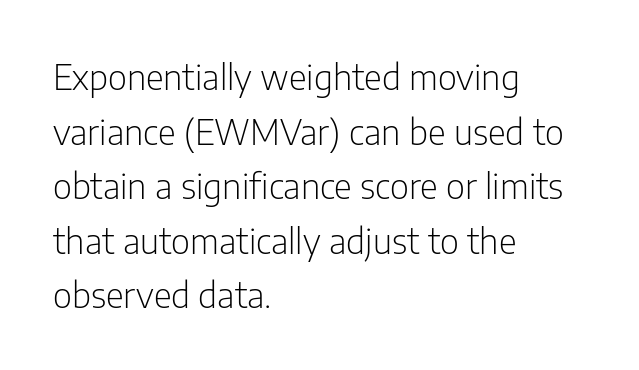
The string is rendered with underlining switched off. The lines are quadded left. The rendering keeps characters at their native spacing. Every stem runs plumb, perpendicular to the baseline. Stem width sits at or under what a default text font uses.
